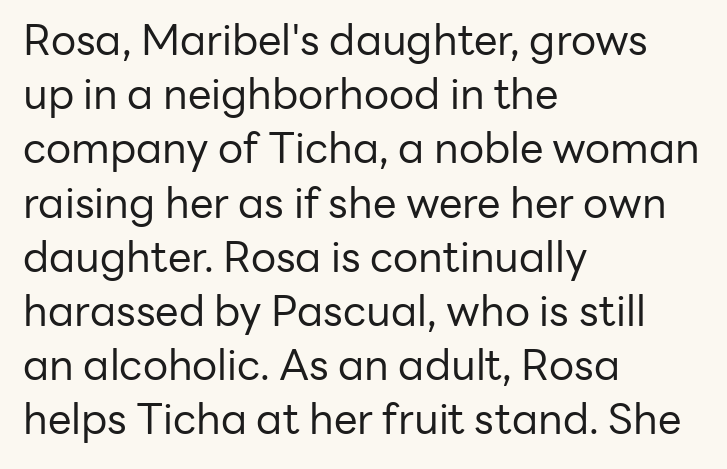
The strokes carry an ordinary text weight at most. Descenders hang freely into open space. Where is the straight margin? On the left. Each letter keeps its own natural width here, so spacing adapts to shape. Is the letter spacing exaggerated? No — it looks like the ordinary default. How would I describe the line gaps? Plain and ordinary.
